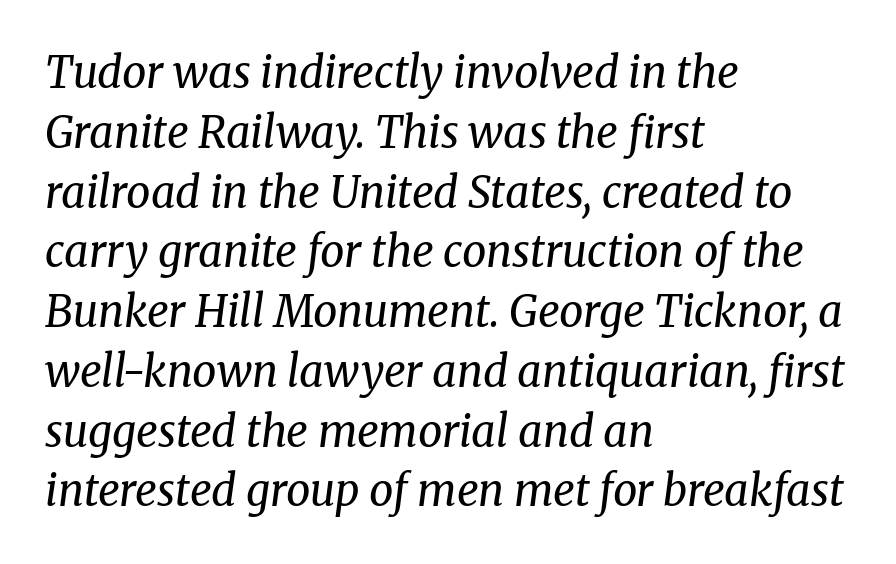
The image shows 43 px regular-weight serif type, italic (leaning right); set left-aligned, normal line spacing (1.39x), normal letter spacing, not underlined; medium stroke contrast and a medium x-height.
